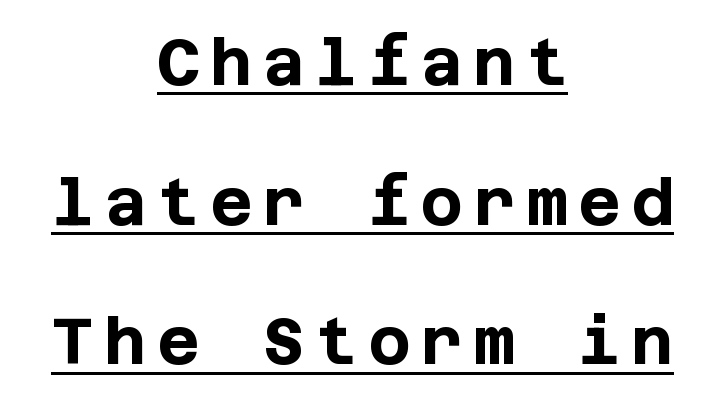
Q: Is the text bold? A: Yes.
Q: Is the text italic (slanted)? A: No, it is upright.
Q: Is the typeface a serif or a sans-serif typeface? A: Sans-serif.
Q: Is the text underlined? A: Yes.
Q: How is the paragraph aligned? A: Centered.
Q: Is the spacing between lines tight, normal or loose? A: Loose.
Q: Width (condensed, normal, or wide)? A: Normal.
Q: Stroke contrast? A: Low.
Q: x-height? A: Large.
